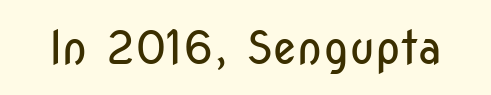
Q: Is the text bold? A: No.
Q: Is the text italic (slanted)? A: No, it is upright.
Q: Is the typeface a serif or a sans-serif typeface? A: Sans-serif.
Q: Is the text underlined? A: No.
Q: Is the spacing between letters normal or unusually wide? A: Normal.
Q: Width (condensed, normal, or wide)? A: Condensed.
Q: Stroke contrast? A: Low.
Q: x-height? A: Medium.
Q: Monospaced? A: No.
